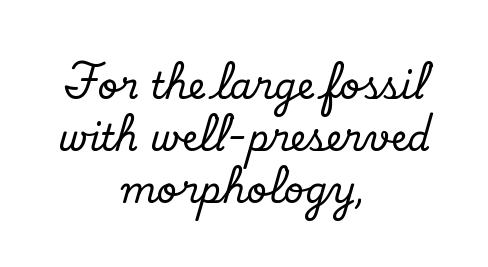
{"serif": "yes", "width": "normal", "stroke_contrast": "low", "x_height": "small", "monospaced": "no", "underline": "no", "align": "center", "line_spacing": "normal", "line_spacing_ratio": 1.44, "letter_spacing": "normal", "letter_spacing_em": 0.0, "glyph_px": 36}
